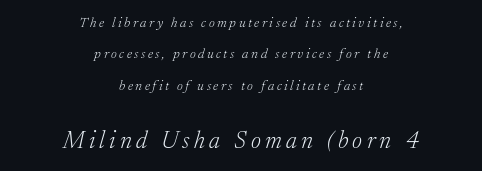
The image shows 24 px text type, italic (leaning right); set centered, loose line spacing (2.25x), not underlined; the second (bottom) block is 1.71x larger.
